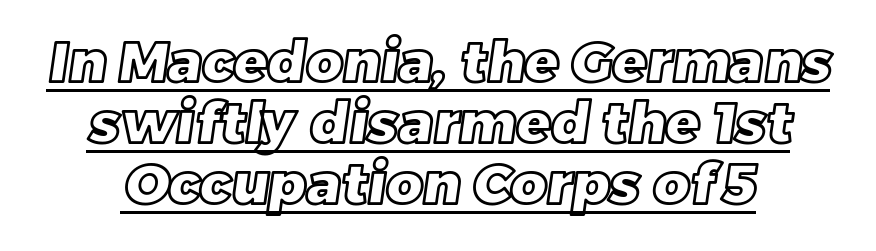
{"width": "normal", "x_height": "large", "monospaced": "no", "underline": "yes", "line_spacing": "tight", "line_spacing_ratio": 1.09, "letter_spacing": "normal", "letter_spacing_em": 0.0, "glyph_px": 56}
